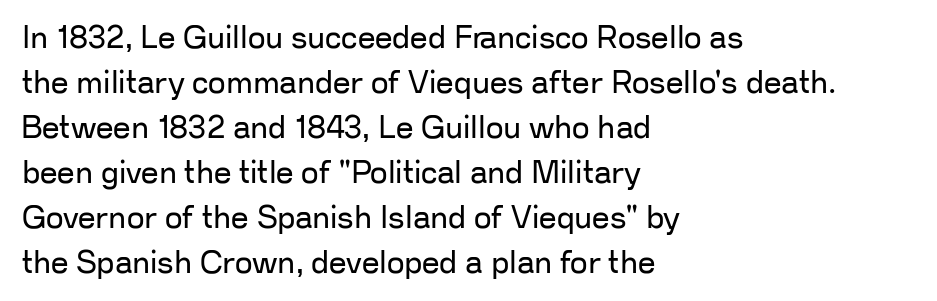
Casual observation: everything's shoved over to the left. The line texture is even and compact thanks to regular tracking. A bare baseline throughout the passage. Each letter's strokes conclude bluntly, with no projecting serifs. The letters advance in unequal steps, a hallmark of proportional type. Is the stroke heavy? The answer is a plain regular-or-lighter.
